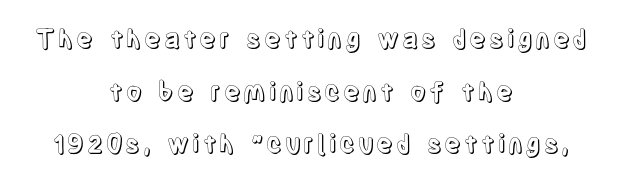
{"italic": "no", "underline": "no", "align": "center", "line_spacing": "loose", "line_spacing_ratio": 2.11, "glyph_px": 25}
